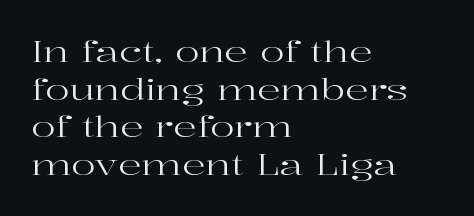
{"serif": "yes", "italic": "no", "bold": "no", "weight": "regular", "width": "wide", "stroke_contrast": "high", "x_height": "medium", "monospaced": "no", "underline": "no", "align": "left", "line_spacing": "normal", "line_spacing_ratio": 1.3, "letter_spacing": "normal", "letter_spacing_em": 0.0, "glyph_px": 29}
